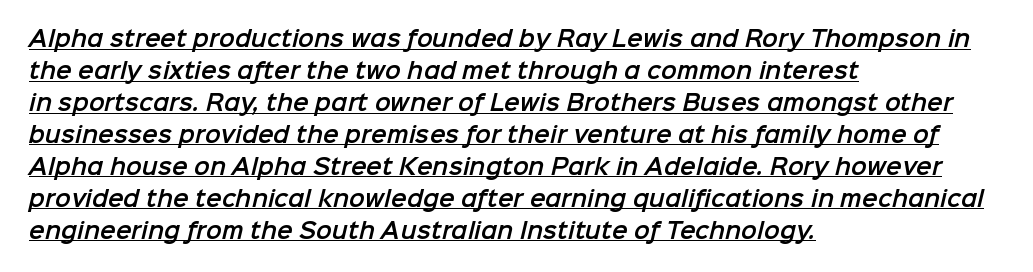
Q: Is the text underlined? A: Yes.
Q: How is the paragraph aligned? A: Left-aligned.
Q: Is the spacing between letters normal or unusually wide? A: Normal.
Q: Is the spacing between lines tight, normal or loose? A: Normal.
